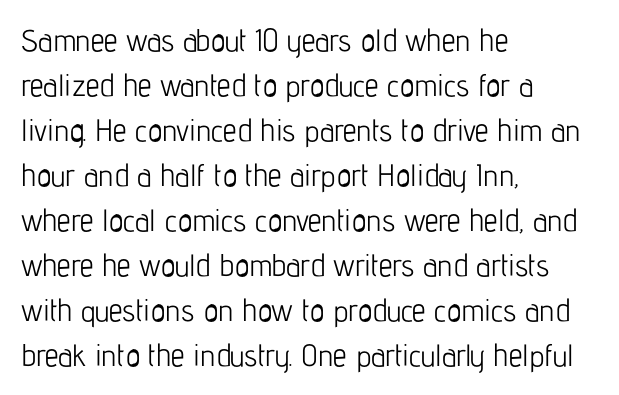
{"serif": "no", "italic": "no", "bold": "no", "weight": "light", "width": "condensed", "stroke_contrast": "low", "x_height": "medium", "monospaced": "no", "underline": "no", "align": "left", "line_spacing": "normal", "line_spacing_ratio": 1.45, "letter_spacing": "normal", "letter_spacing_em": 0.0, "glyph_px": 31}
